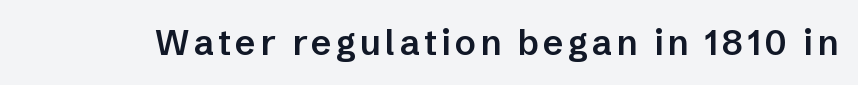
{"serif": "no", "italic": "no", "bold": "semi", "weight": "semibold", "width": "normal", "stroke_contrast": "low", "x_height": "medium", "monospaced": "no", "underline": "no", "glyph_px": 35}
